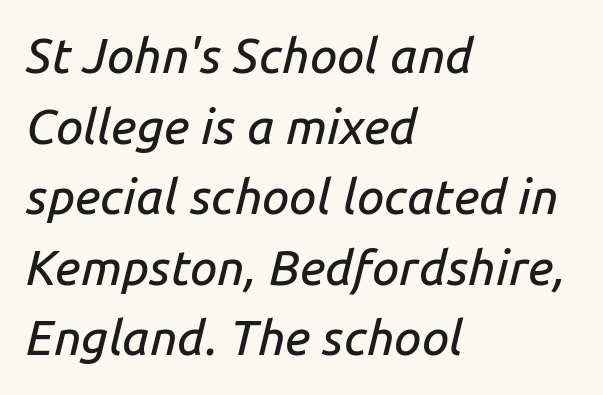
Q: Is the text italic (slanted)? A: Yes, it leans right by about 14 degrees.
Q: Is the text underlined? A: No.
Q: How is the paragraph aligned? A: Left-aligned.
Q: Is the spacing between letters normal or unusually wide? A: Normal.
Q: Is the spacing between lines tight, normal or loose? A: Normal.
Q: Width (condensed, normal, or wide)? A: Normal.
Q: Stroke contrast? A: Low.
Q: x-height? A: Medium.
Q: Monospaced? A: No.
